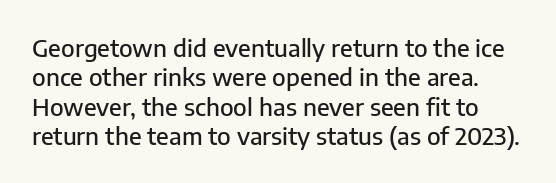
Inter-character spacing is left at the font's built-in metrics. Vertical strokes here are truly vertical. Check under the words: just untouched page.
